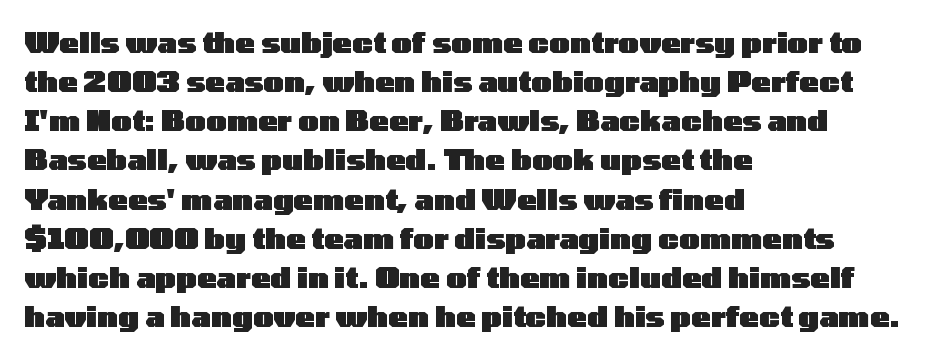
Q: Is the text bold? A: Yes.
Q: Is the text italic (slanted)? A: No, it is upright.
Q: Is the typeface a serif or a sans-serif typeface? A: Sans-serif.
Q: Is the text underlined? A: No.
Q: How is the paragraph aligned? A: Left-aligned.
Q: Is the spacing between letters normal or unusually wide? A: Normal.
Q: Is the spacing between lines tight, normal or loose? A: Normal.
Q: Width (condensed, normal, or wide)? A: Wide.
Q: Stroke contrast? A: Low.
Q: x-height? A: Medium.
Q: Monospaced? A: No.
